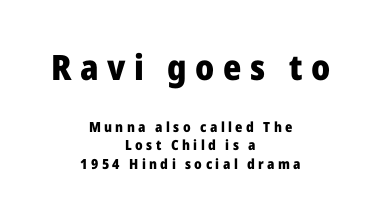
{"serif": "no", "italic": "no", "bold": "yes", "weight": "heavy", "width": "normal", "stroke_contrast": "low", "x_height": "medium", "monospaced": "no", "underline": "no", "align": "center", "line_spacing": "normal", "line_spacing_ratio": 1.33, "letter_spacing": "wide", "letter_spacing_em": 0.24, "larger_block": "first", "size_ratio": 2.5, "glyph_px": 35}
